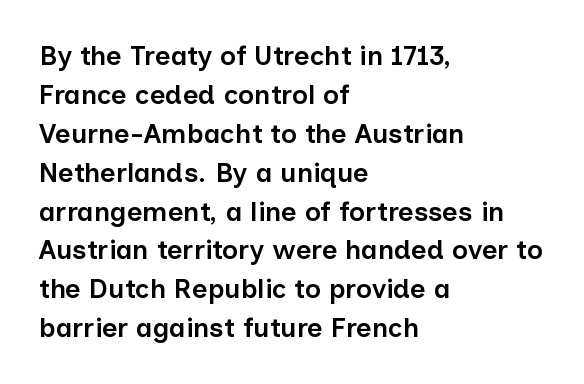
Q: Is the text bold? A: Semi-bold.
Q: Is the text italic (slanted)? A: No, it is upright.
Q: Is the text underlined? A: No.
Q: How is the paragraph aligned? A: Left-aligned.
Q: Is the spacing between letters normal or unusually wide? A: Normal.
Q: Is the spacing between lines tight, normal or loose? A: Normal.
